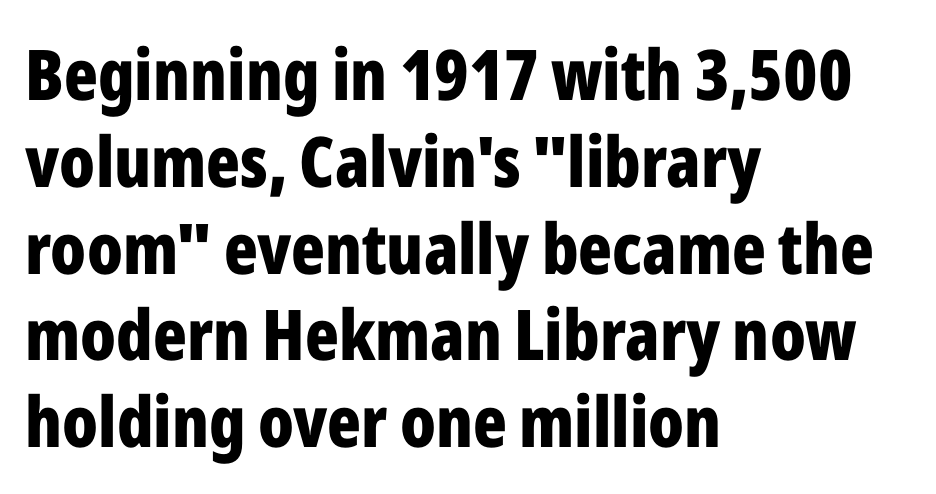
{"serif": "no", "italic": "no", "bold": "yes", "weight": "bold", "width": "condensed", "stroke_contrast": "low", "x_height": "medium", "monospaced": "no", "underline": "no", "align": "left", "line_spacing_ratio": 1.24, "letter_spacing": "normal", "letter_spacing_em": 0.0, "glyph_px": 70}
